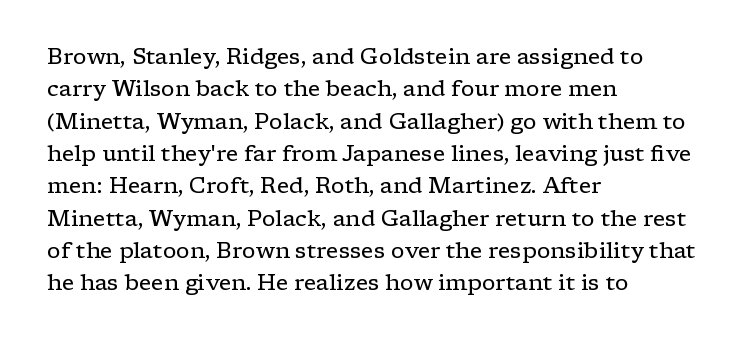
The image shows 22 px text type, upright; set left-aligned, normal line spacing (1.47x), normal letter spacing, not underlined.
